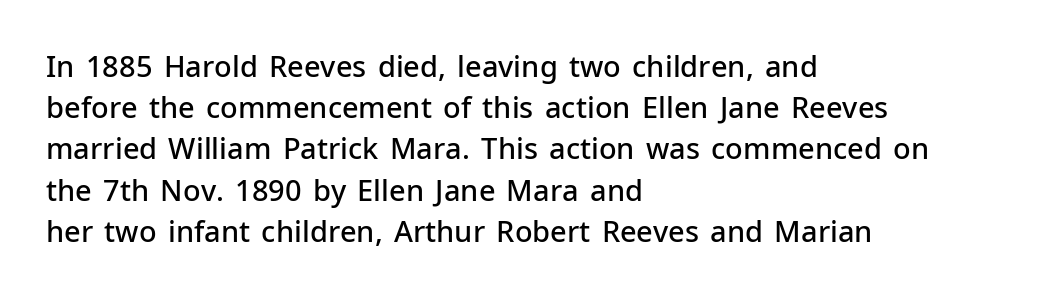
Weight: semibold (demi). The paragraph shown leans on its left margin. Is there much room between lines? A standard amount, neither cramped nor airy. The tracking reads as untouched default to a designer's eye. This sample has the flowing, uneven cadence of proportional lettering. This is roman type, the default non-slanted kind.
